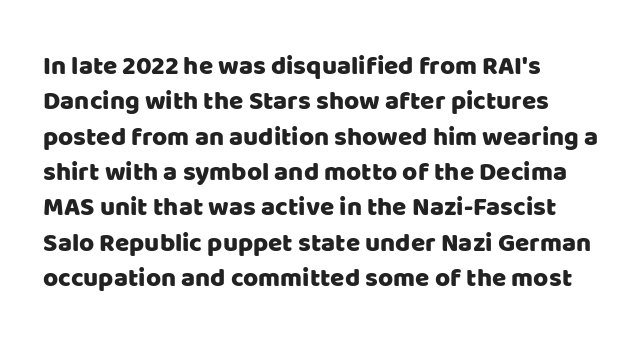
The image shows 26 px text type, upright; set left-aligned, normal line spacing (1.36x), normal letter spacing, not underlined.
